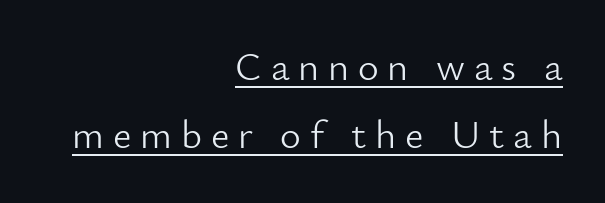
{"serif": "no", "italic": "no", "bold": "no", "weight": "light", "width": "normal", "stroke_contrast": "low", "x_height": "small", "monospaced": "no", "underline": "yes", "align": "right", "line_spacing": "normal", "line_spacing_ratio": 1.7, "letter_spacing": "wide", "letter_spacing_em": 0.22, "glyph_px": 40}
